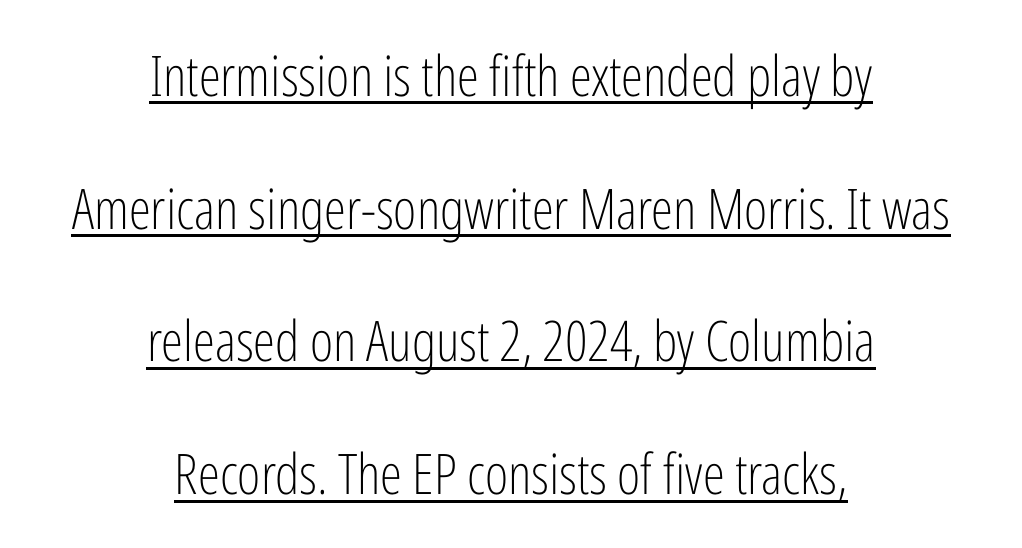
{"serif": "no", "italic": "no", "bold": "no", "weight": "light", "width": "condensed", "stroke_contrast": "low", "x_height": "medium", "monospaced": "no", "underline": "yes", "align": "center", "line_spacing": "loose", "line_spacing_ratio": 2.37, "letter_spacing": "normal", "letter_spacing_em": 0.0, "glyph_px": 56}
